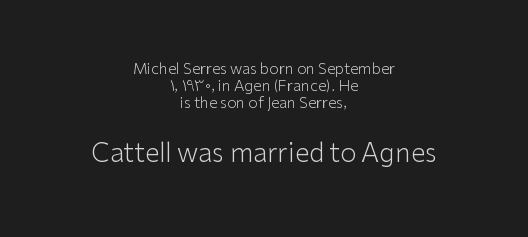
The image shows 26 px text type, upright; set centered, tight line spacing (1.15x), normal letter spacing, not underlined; the second (bottom) block is 1.73x larger.
